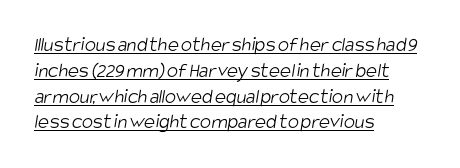
{"bold": "no", "underline": "yes", "align": "left", "line_spacing_ratio": 1.23, "letter_spacing": "normal", "letter_spacing_em": 0.0, "glyph_px": 21}
